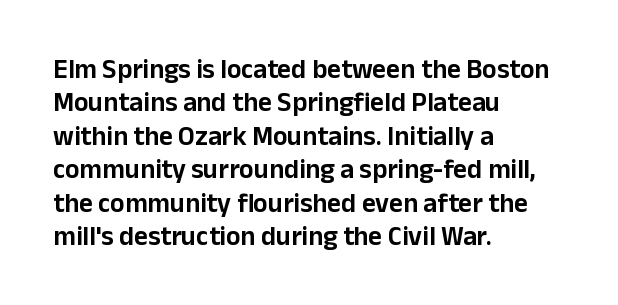
Q: Is the text italic (slanted)? A: No, it is upright.
Q: Is the text underlined? A: No.
Q: How is the paragraph aligned? A: Left-aligned.
Q: Is the spacing between letters normal or unusually wide? A: Normal.
